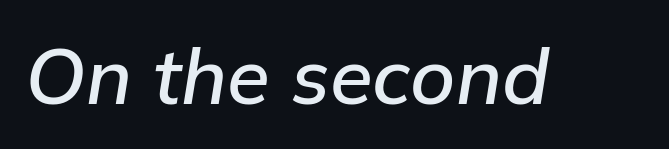
Q: Is the text bold? A: Semi-bold.
Q: Is the text italic (slanted)? A: Yes, it leans right by about 9 degrees.
Q: Is the text underlined? A: No.
Q: Is the spacing between letters normal or unusually wide? A: Normal.
Q: Width (condensed, normal, or wide)? A: Normal.
Q: Stroke contrast? A: Low.
Q: x-height? A: Medium.
Q: Monospaced? A: No.
